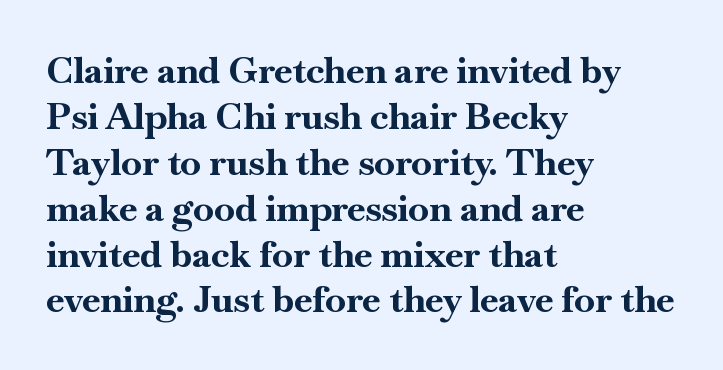
Q: Is the text bold? A: Yes.
Q: Is the text italic (slanted)? A: No, it is upright.
Q: Is the typeface a serif or a sans-serif typeface? A: Serif.
Q: Is the text underlined? A: No.
Q: How is the paragraph aligned? A: Left-aligned.
Q: Is the spacing between letters normal or unusually wide? A: Normal.
Q: Width (condensed, normal, or wide)? A: Normal.
Q: Stroke contrast? A: High.
Q: x-height? A: Small.
Q: Monospaced? A: No.
